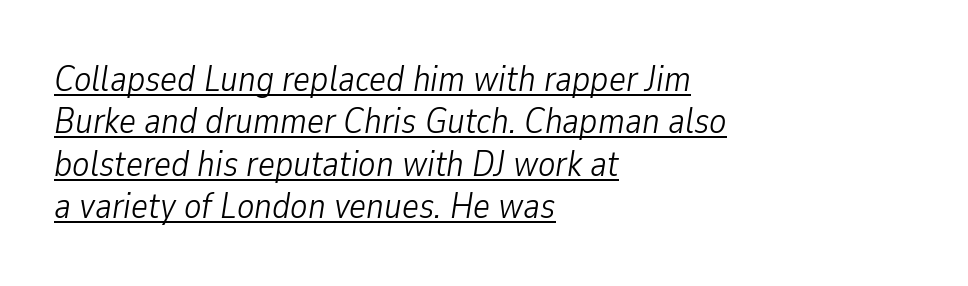
The image shows 36 px light, condensed type, italic (leaning right); set left-aligned, line spacing 1.18x, normal letter spacing, underlined; low stroke contrast and a medium x-height.
